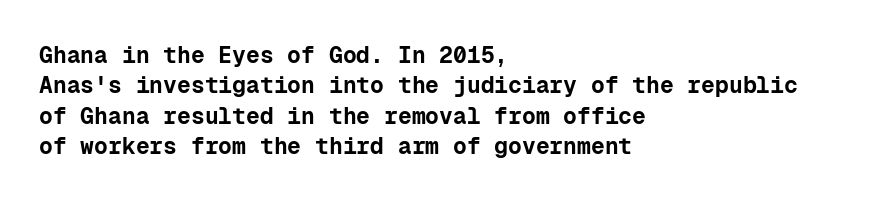
The image shows 23 px bold type, upright; set left-aligned, normal line spacing (1.32x), normal letter spacing, not underlined.
